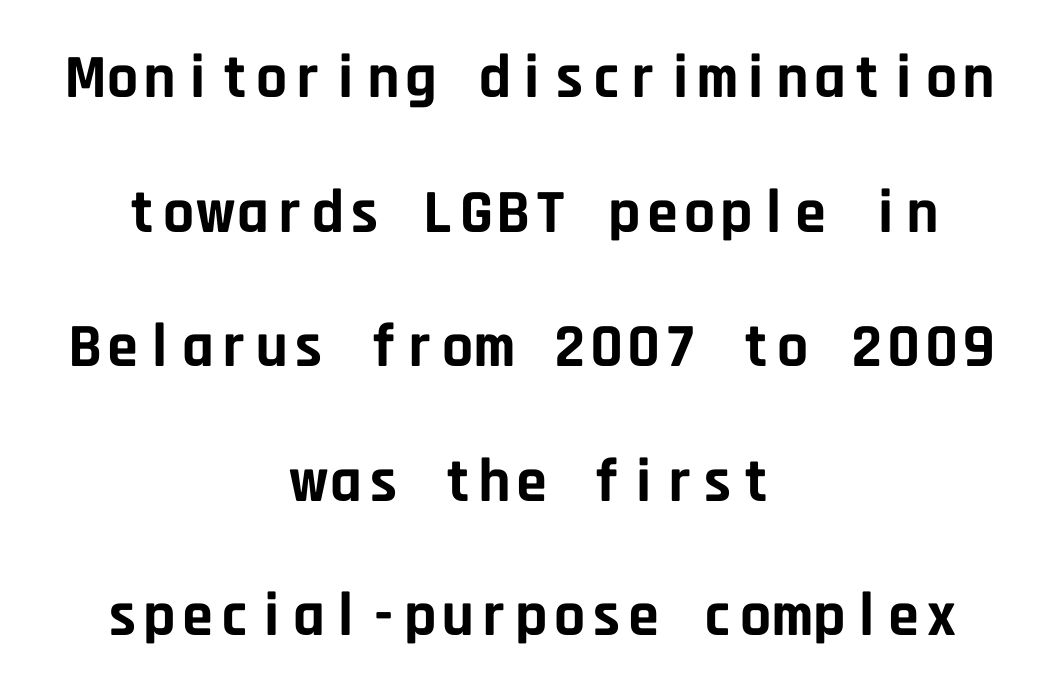
{"serif": "no", "italic": "no", "bold": "yes", "weight": "bold", "width": "normal", "stroke_contrast": "low", "x_height": "large", "monospaced": "yes", "underline": "no", "align": "center", "line_spacing": "loose", "line_spacing_ratio": 2.17, "letter_spacing": "normal", "letter_spacing_em": 0.0, "glyph_px": 62}
